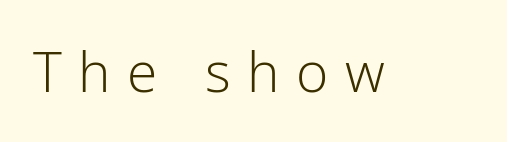
Anything drawn beneath the words? Only blank space. There is plenty of visible air inserted between adjacent glyphs. A light-to-regular cut is what we see here. The typeface chosen for these lines omits serifs. This sample has the flowing, uneven cadence of proportional lettering.
